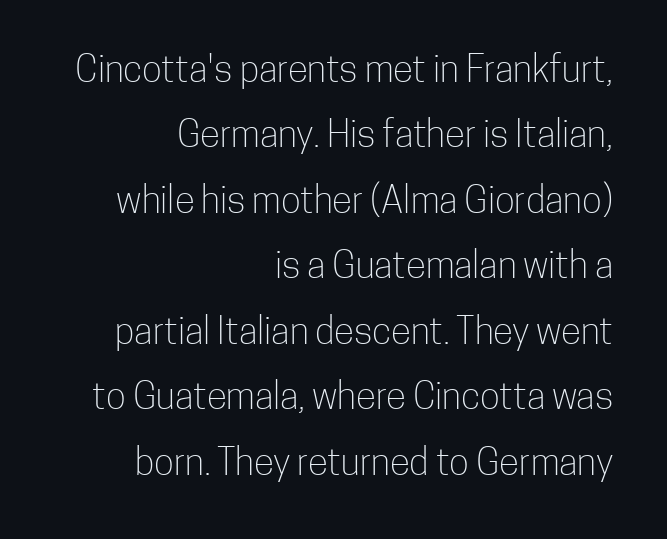
Q: Is the text bold? A: No.
Q: Is the text italic (slanted)? A: No, it is upright.
Q: Is the typeface a serif or a sans-serif typeface? A: Sans-serif.
Q: Is the text underlined? A: No.
Q: How is the paragraph aligned? A: Right-aligned.
Q: Is the spacing between letters normal or unusually wide? A: Normal.
Q: Width (condensed, normal, or wide)? A: Condensed.
Q: Stroke contrast? A: Low.
Q: x-height? A: Medium.
Q: Monospaced? A: No.
